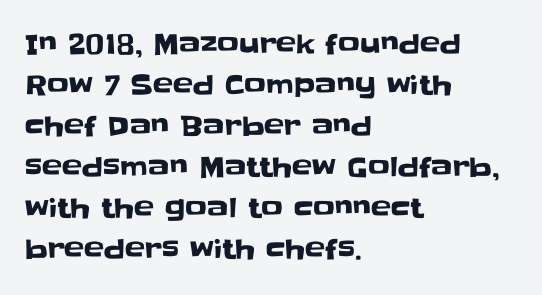
Q: Is the text italic (slanted)? A: No, it is upright.
Q: Is the text underlined? A: No.
Q: How is the paragraph aligned? A: Left-aligned.
Q: Is the spacing between letters normal or unusually wide? A: Normal.
Q: Is the spacing between lines tight, normal or loose? A: Normal.
